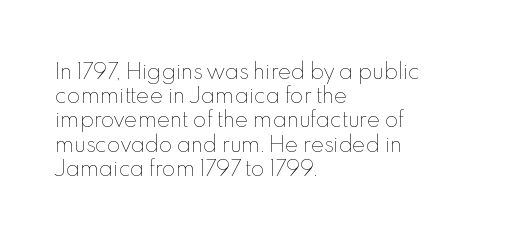
Tall strokes in this sample are plumb rather than angled. Decoration check: the copy has no underline. Words appear dense and cohesive because spacing is normal. The typesetter chose a ragged-right arrangement here.
